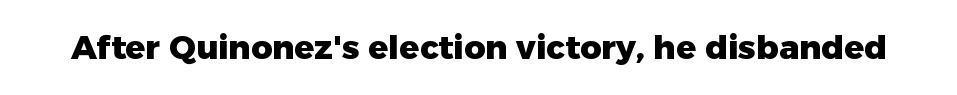
The letters advance in unequal steps, a hallmark of proportional type. Serifs: no, the terminals of the letterforms are clean. The lettering stays uniformly vertical, giving the passage a roman look. How are the letters spaced? Ordinarily, with no added tracking. Only glyphs here, with clear space below each row.
